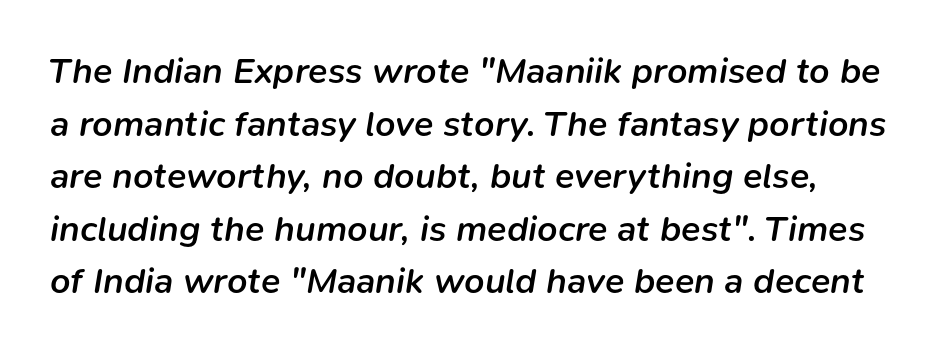
The image shows 36 px semibold type, italic (leaning right); set normal line spacing (1.46x), normal letter spacing, not underlined; low stroke contrast and a medium x-height.
